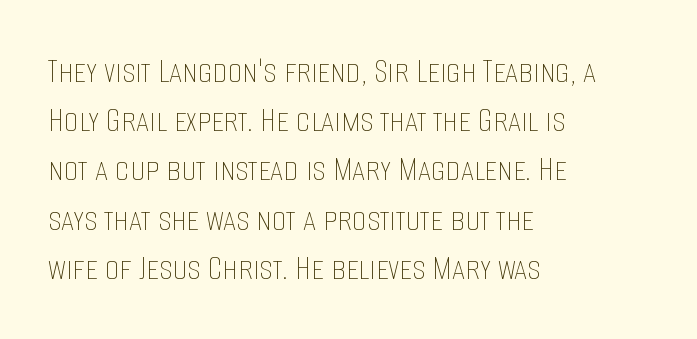
Is there much room between lines? A standard amount, neither cramped nor airy. The strokes are not fattened; the text isn't bold. One-word summary of the alignment: left. Inter-character spacing is left at the font's built-in metrics. A typesetter would mark this as roman, not italic.
